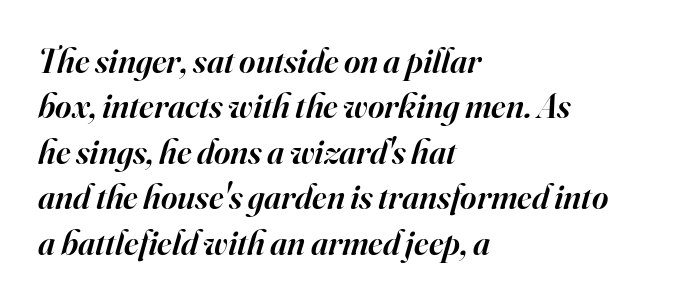
Anything drawn beneath the words? Only blank space. The characters look somewhat weighty, a semibold short of true bold. Does the lettering tilt? It does — this is italic. Honestly, the row spacing looks completely unremarkable. Alignment: flush left. These lines are composed in type with serifs.
